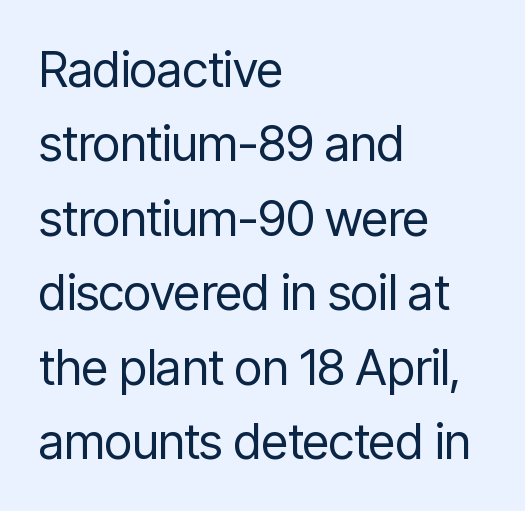
Q: Is the text bold? A: No.
Q: Is the text italic (slanted)? A: No, it is upright.
Q: Is the typeface a serif or a sans-serif typeface? A: Sans-serif.
Q: Is the text underlined? A: No.
Q: How is the paragraph aligned? A: Left-aligned.
Q: Is the spacing between letters normal or unusually wide? A: Normal.
Q: Is the spacing between lines tight, normal or loose? A: Normal.
Q: Width (condensed, normal, or wide)? A: Condensed.
Q: Stroke contrast? A: Low.
Q: x-height? A: Medium.
Q: Monospaced? A: No.
